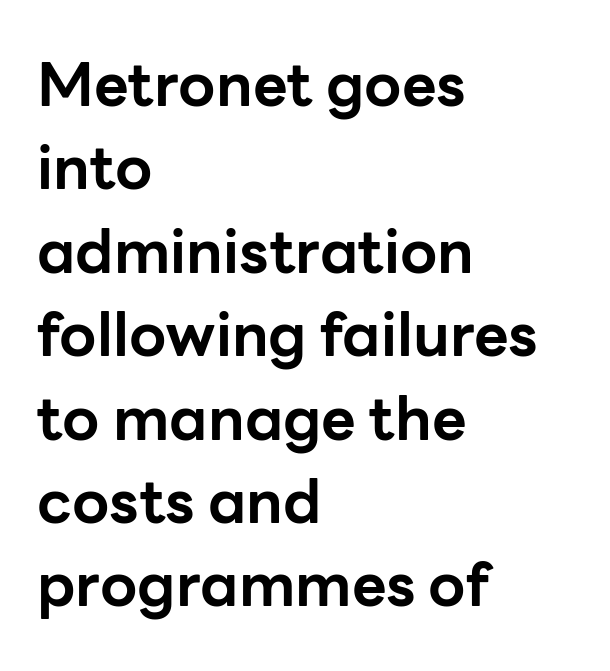
Q: Is the text bold? A: Yes.
Q: Is the text italic (slanted)? A: No, it is upright.
Q: Is the typeface a serif or a sans-serif typeface? A: Sans-serif.
Q: Is the text underlined? A: No.
Q: How is the paragraph aligned? A: Left-aligned.
Q: Is the spacing between letters normal or unusually wide? A: Normal.
Q: Is the spacing between lines tight, normal or loose? A: Normal.
Q: Width (condensed, normal, or wide)? A: Normal.
Q: Stroke contrast? A: Low.
Q: x-height? A: Medium.
Q: Monospaced? A: No.
